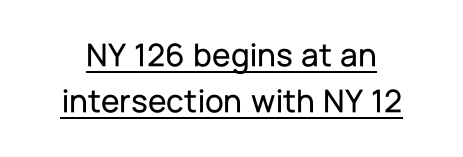
The image shows 34 px sans-serif type, upright; set normal line spacing (1.35x), normal letter spacing, underlined; low stroke contrast and a medium x-height.
